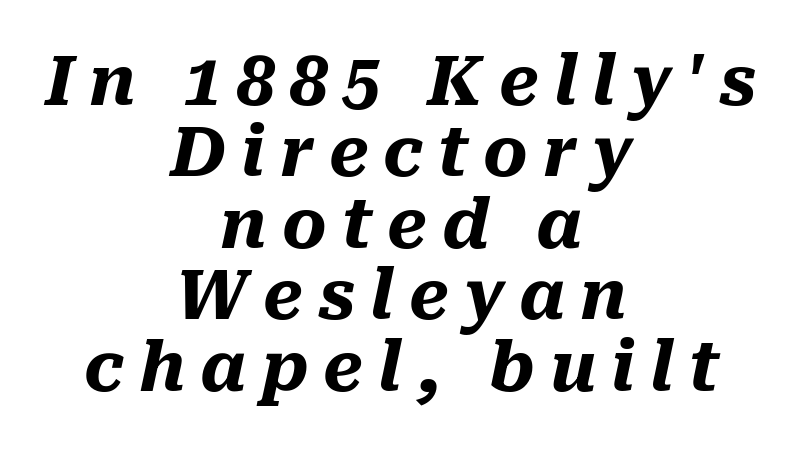
The image shows 68 px heavy type, italic (leaning right); set centered, tight line spacing (1.05x), unusually wide letter spacing (+0.22 em), not underlined; medium stroke contrast and a medium x-height.
